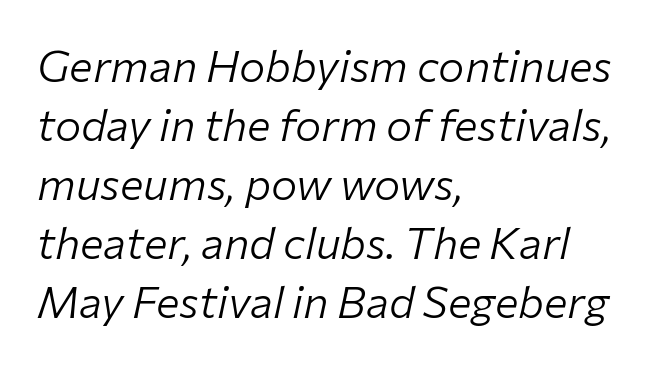
{"italic": "yes", "lean": "right", "slant_degrees": 12, "bold": "no", "weight": "light", "width": "normal", "stroke_contrast": "low", "x_height": "medium", "monospaced": "no", "underline": "no", "align": "left", "line_spacing": "normal", "line_spacing_ratio": 1.34, "letter_spacing": "normal", "letter_spacing_em": 0.0, "glyph_px": 44}
